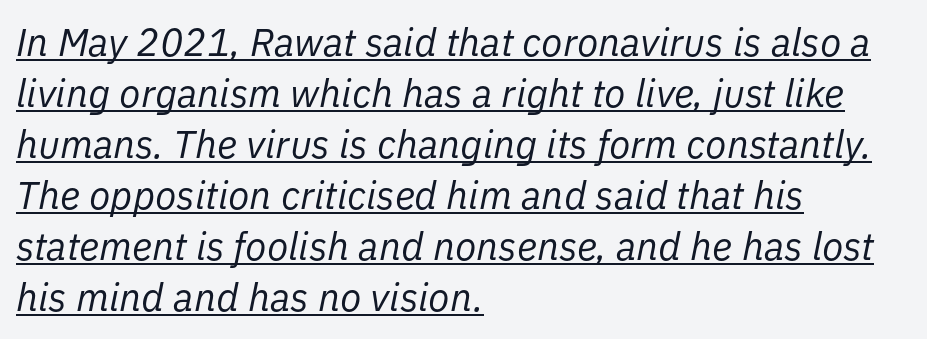
Proportional: the letters do not fall into vertical columns. Tall strokes in this sample are angled rather than plumb. In CSS terms this would be text-align: left. Is the type heavy? It reads as light-to-regular instead. Notice how descenders clear the ascenders below comfortably — that's standard leading. Underlined type.
